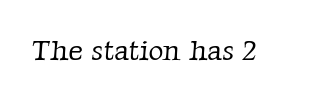
The image shows 29 px light serif type; set normal letter spacing, not underlined; low stroke contrast and a medium x-height.
